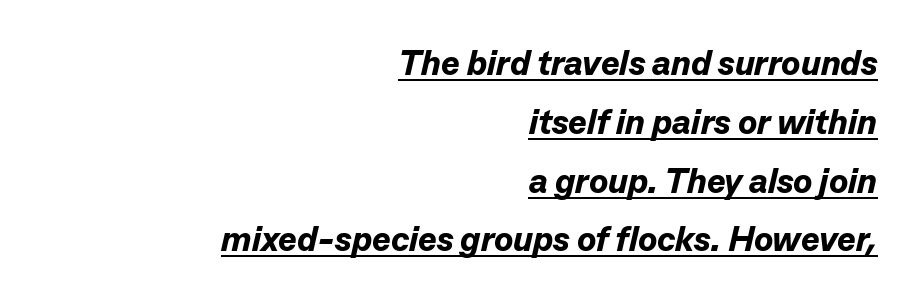
Q: Is the text bold? A: Yes.
Q: Is the text italic (slanted)? A: Yes, it leans right by about 13 degrees.
Q: Is the text underlined? A: Yes.
Q: How is the paragraph aligned? A: Right-aligned.
Q: Is the spacing between letters normal or unusually wide? A: Normal.
Q: Is the spacing between lines tight, normal or loose? A: Normal.
Q: Width (condensed, normal, or wide)? A: Normal.
Q: Stroke contrast? A: Low.
Q: x-height? A: Medium.
Q: Monospaced? A: No.
